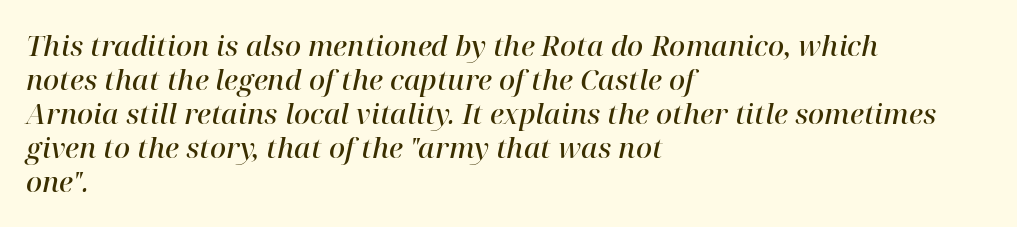
The image shows 28 px semibold serif type, italic (leaning right); set left-aligned, line spacing 1.21x, normal letter spacing, not underlined; high stroke contrast and a medium x-height.
